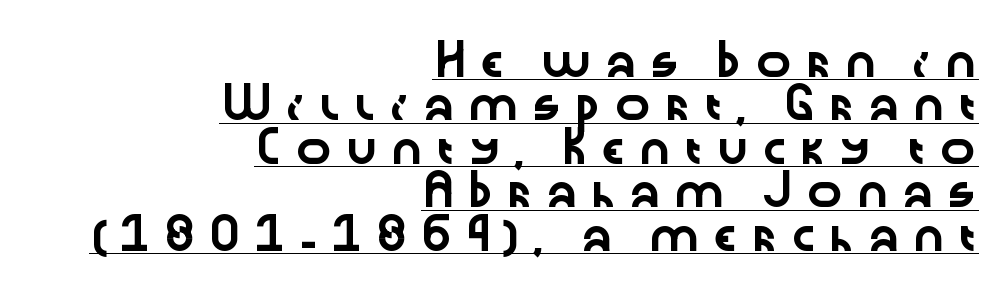
Q: Is the text italic (slanted)? A: No, it is upright.
Q: Is the typeface a serif or a sans-serif typeface? A: Sans-serif.
Q: Is the text underlined? A: Yes.
Q: How is the paragraph aligned? A: Right-aligned.
Q: Is the spacing between letters normal or unusually wide? A: Unusually wide.
Q: Is the spacing between lines tight, normal or loose? A: Normal.
Q: Width (condensed, normal, or wide)? A: Wide.
Q: Stroke contrast? A: Low.
Q: x-height? A: Medium.
Q: Monospaced? A: No.
